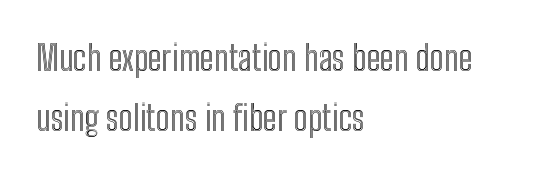
{"italic": "no", "width": "condensed", "x_height": "medium", "monospaced": "no", "underline": "no", "align": "left", "line_spacing_ratio": 1.71, "letter_spacing": "normal", "letter_spacing_em": 0.0, "glyph_px": 35}
